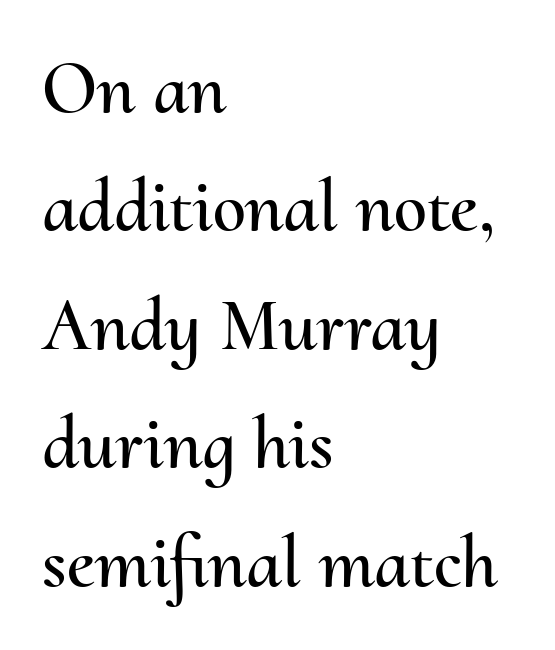
{"italic": "no", "width": "normal", "stroke_contrast": "medium", "x_height": "small", "monospaced": "no", "underline": "no", "align": "left", "line_spacing": "normal", "line_spacing_ratio": 1.58, "letter_spacing": "normal", "letter_spacing_em": 0.0, "glyph_px": 75}
